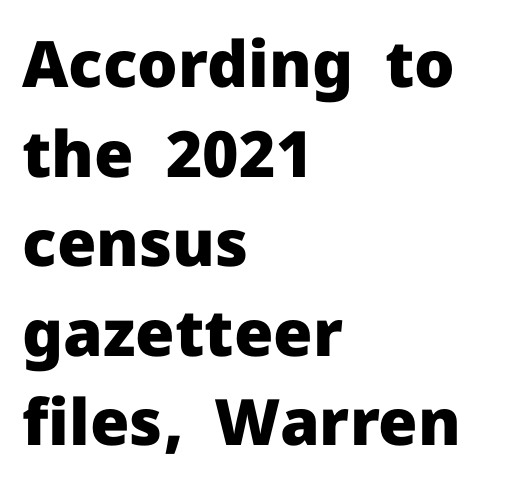
The image shows 64 px heavy sans-serif type, upright; set left-aligned, normal line spacing (1.4x), normal letter spacing, not underlined; low stroke contrast and a medium x-height.
